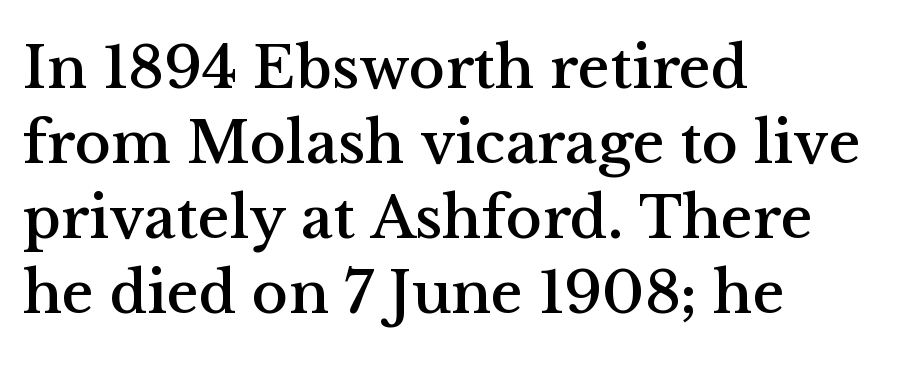
Glyph-to-glyph distance matches everyday printed text. Examine the stroke ends and you'll spot serifs. Is there any slant? The stems are plumb. Horizontally, the lines are justified to the leading edge only. Letters rest on an invisible, unmarked baseline. Proportional: the letters do not fall into vertical columns.
